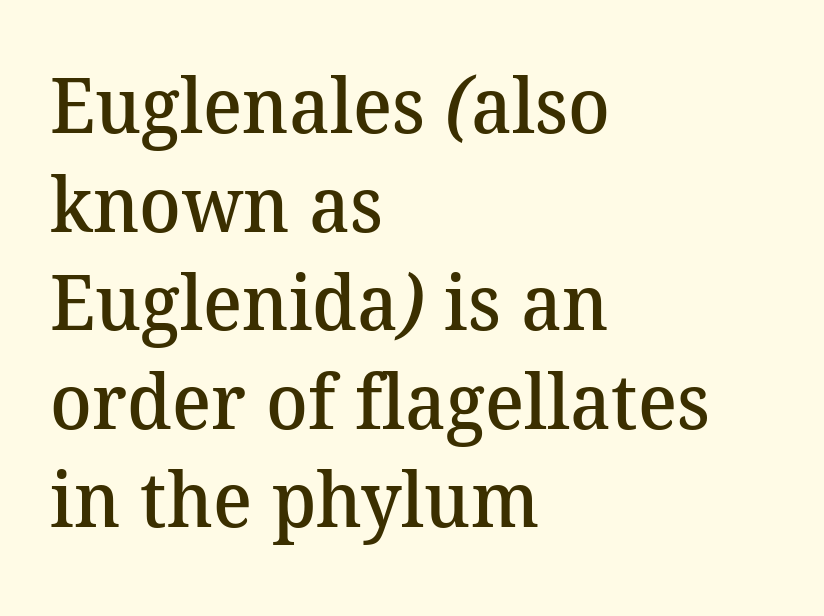
{"serif": "yes", "bold": "semi", "weight": "semibold", "width": "normal", "stroke_contrast": "medium", "x_height": "medium", "monospaced": "no", "underline": "no", "align": "left", "line_spacing": "normal", "line_spacing_ratio": 1.28, "letter_spacing": "normal", "letter_spacing_em": 0.0, "glyph_px": 77}
